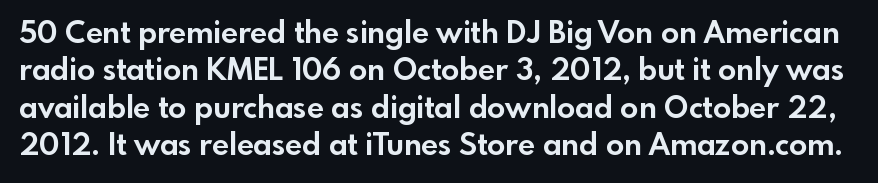
The image shows 30 px bold sans-serif type, upright; set normal line spacing (1.25x), normal letter spacing, not underlined; a small x-height.
